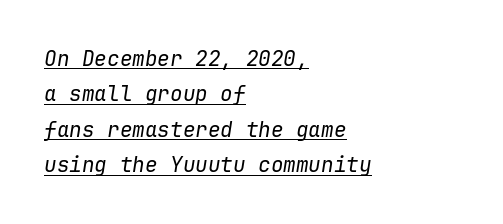
These lines keep a tight, regular rhythm from letter to letter. The rendering anchors every line to the left-hand side. Is the stroke heavy? The answer is a plain regular-or-lighter. Italic: yes, the glyphs are oblique.
